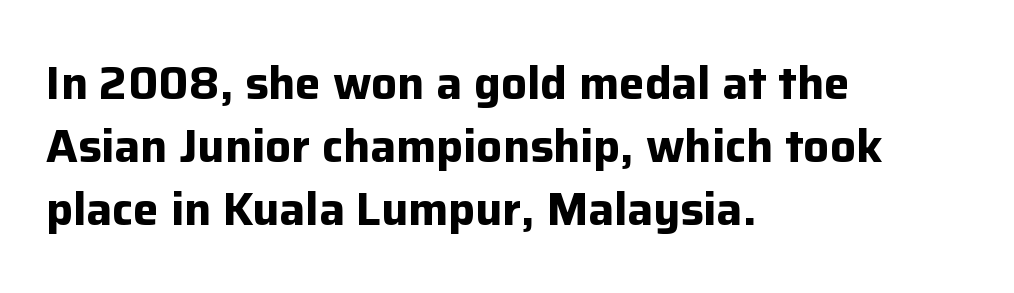
The image shows 46 px bold sans-serif type, upright; set left-aligned, normal line spacing (1.37x), normal letter spacing, not underlined; low stroke contrast and a medium x-height.
